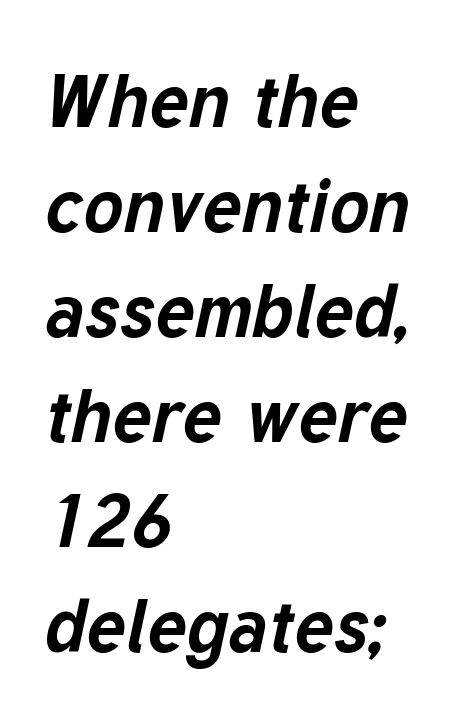
{"italic": "yes", "lean": "right", "slant_degrees": 12, "bold": "yes", "weight": "bold", "width": "normal", "stroke_contrast": "low", "x_height": "medium", "monospaced": "no", "underline": "no", "align": "left", "line_spacing": "normal", "line_spacing_ratio": 1.4, "letter_spacing": "normal", "letter_spacing_em": 0.0, "glyph_px": 75}
